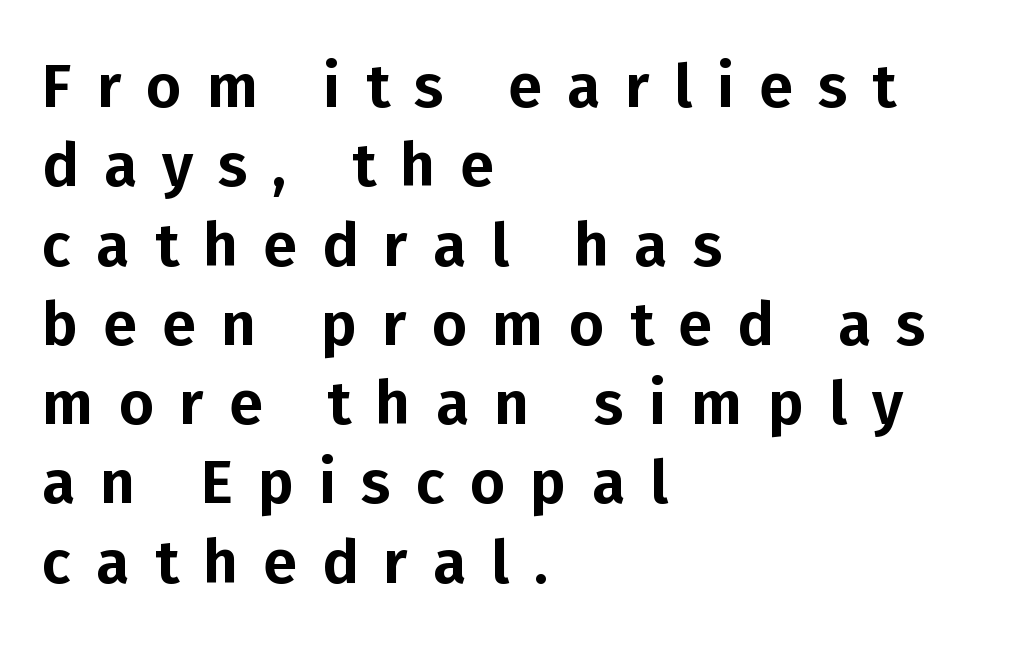
The gaps between neighbouring characters are conspicuously large. No feet cap the strokes, marking this as sans-serif type. Regular leading. A typesetter would call this proportional, since set widths differ per character.
